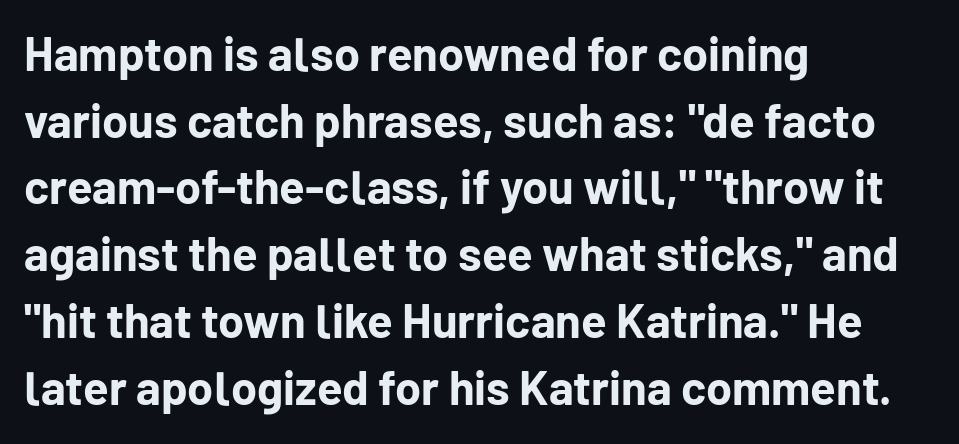
The image shows 47 px bold sans-serif type, upright; set left-aligned, normal line spacing (1.42x), normal letter spacing, not underlined; low stroke contrast and a medium x-height.
